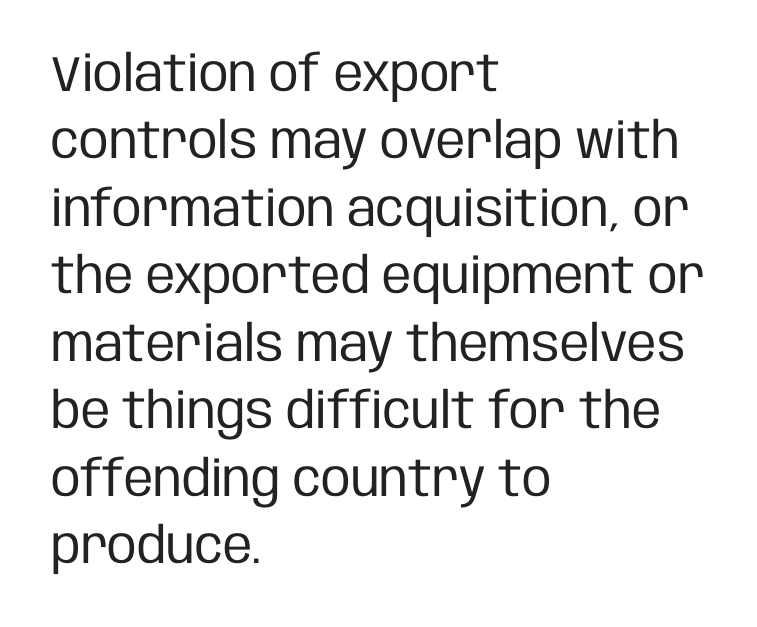
Q: Is the text bold? A: No.
Q: Is the text italic (slanted)? A: No, it is upright.
Q: Is the typeface a serif or a sans-serif typeface? A: Sans-serif.
Q: Is the text underlined? A: No.
Q: How is the paragraph aligned? A: Left-aligned.
Q: Is the spacing between letters normal or unusually wide? A: Normal.
Q: Is the spacing between lines tight, normal or loose? A: Normal.
Q: Width (condensed, normal, or wide)? A: Condensed.
Q: Stroke contrast? A: Low.
Q: x-height? A: Large.
Q: Monospaced? A: No.
